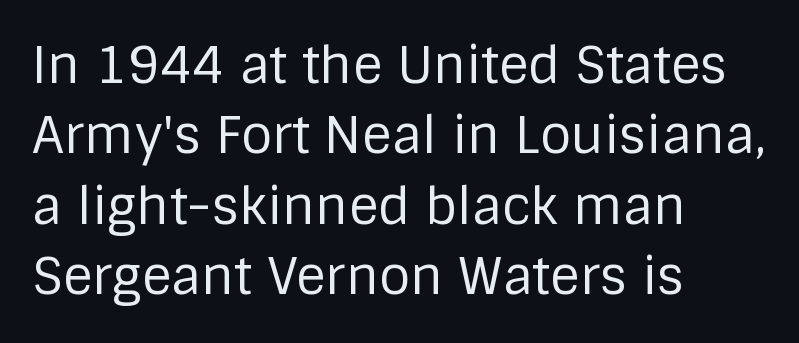
Q: Is the text bold? A: No.
Q: Is the text italic (slanted)? A: No, it is upright.
Q: Is the typeface a serif or a sans-serif typeface? A: Sans-serif.
Q: Is the text underlined? A: No.
Q: How is the paragraph aligned? A: Left-aligned.
Q: Is the spacing between letters normal or unusually wide? A: Normal.
Q: Is the spacing between lines tight, normal or loose? A: Normal.
Q: Width (condensed, normal, or wide)? A: Normal.
Q: Stroke contrast? A: Low.
Q: x-height? A: Large.
Q: Monospaced? A: No.
